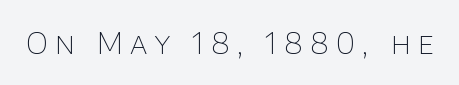
Q: Is the text bold? A: No.
Q: Is the text italic (slanted)? A: No, it is upright.
Q: Is the typeface a serif or a sans-serif typeface? A: Sans-serif.
Q: Is the text underlined? A: No.
Q: Is the spacing between letters normal or unusually wide? A: Unusually wide.
Q: Width (condensed, normal, or wide)? A: Normal.
Q: Stroke contrast? A: Low.
Q: x-height? A: Large.
Q: Monospaced? A: No.
